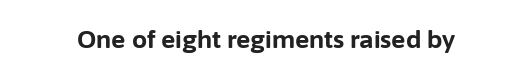
What stands out about the letter spacing? Nothing — it is the standard amount. Upright lettering throughout. Bold? Absolutely — the strokes are thick and heavy. The glyphs are unaccompanied by any horizontal stroke below them.
